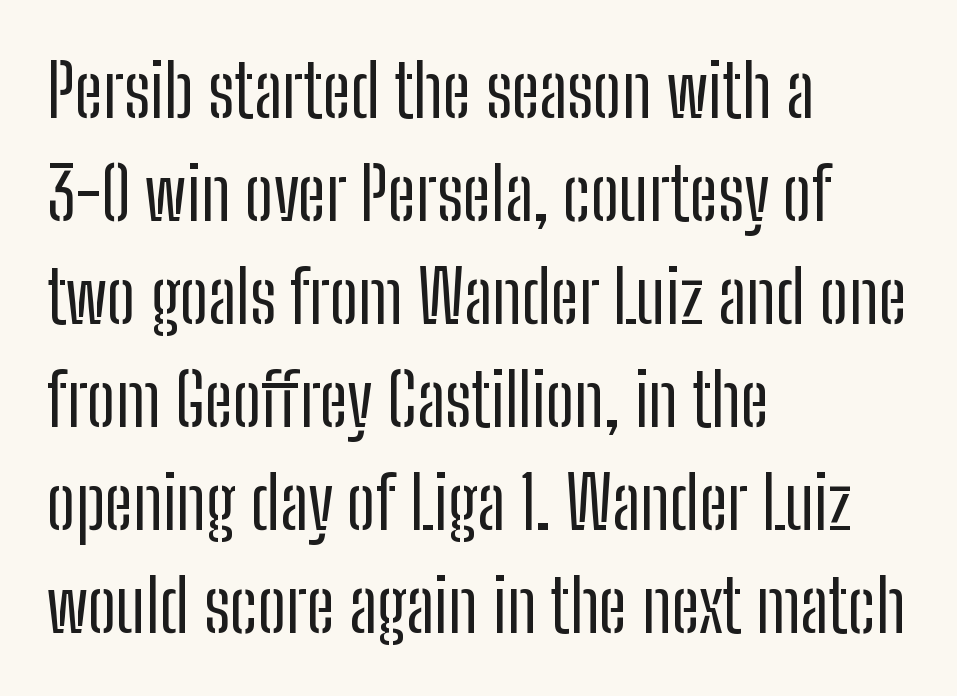
Q: Is the text bold? A: No.
Q: Is the text italic (slanted)? A: No, it is upright.
Q: Is the typeface a serif or a sans-serif typeface? A: Sans-serif.
Q: Is the text underlined? A: No.
Q: How is the paragraph aligned? A: Left-aligned.
Q: Is the spacing between letters normal or unusually wide? A: Normal.
Q: Is the spacing between lines tight, normal or loose? A: Normal.
Q: Width (condensed, normal, or wide)? A: Condensed.
Q: Stroke contrast? A: Low.
Q: x-height? A: Medium.
Q: Monospaced? A: No.
